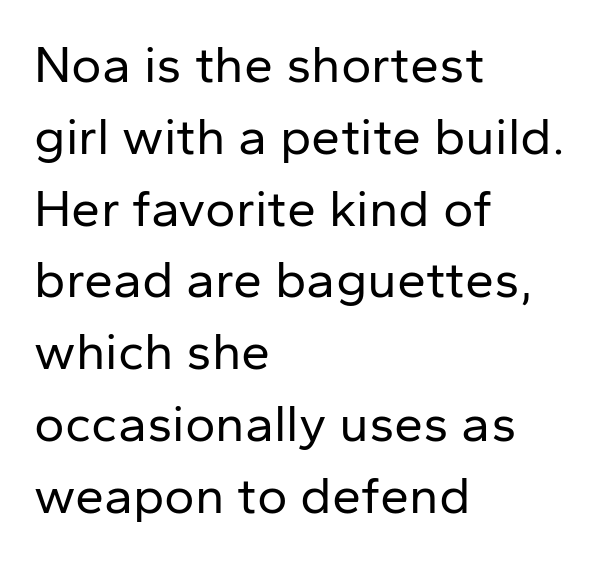
Q: Is the text bold? A: No.
Q: Is the text italic (slanted)? A: No, it is upright.
Q: Is the typeface a serif or a sans-serif typeface? A: Sans-serif.
Q: Is the text underlined? A: No.
Q: How is the paragraph aligned? A: Left-aligned.
Q: Is the spacing between letters normal or unusually wide? A: Normal.
Q: Is the spacing between lines tight, normal or loose? A: Normal.
Q: Width (condensed, normal, or wide)? A: Normal.
Q: Stroke contrast? A: Low.
Q: x-height? A: Medium.
Q: Monospaced? A: No.
